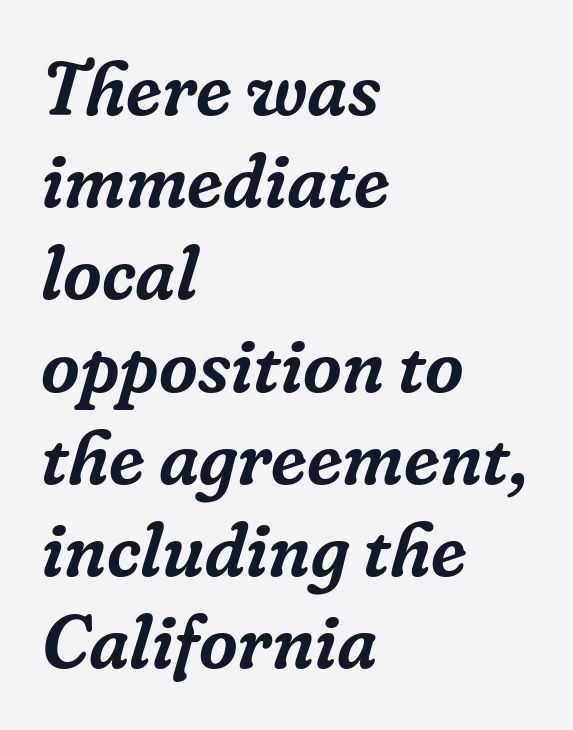
Q: Is the text italic (slanted)? A: Yes, it leans right by about 16 degrees.
Q: Is the typeface a serif or a sans-serif typeface? A: Serif.
Q: Is the text underlined? A: No.
Q: How is the paragraph aligned? A: Left-aligned.
Q: Is the spacing between letters normal or unusually wide? A: Normal.
Q: Width (condensed, normal, or wide)? A: Normal.
Q: Stroke contrast? A: Low.
Q: x-height? A: Medium.
Q: Monospaced? A: No.
